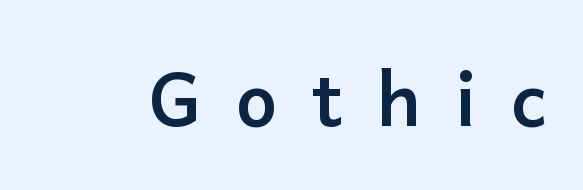
This rendering features lettering with no underline. This rendering employs a face without finishing strokes, i.e., a sans-serif. The tracking reads as deliberately expanded to a designer's eye. Chunky letters — that's bold for sure.
